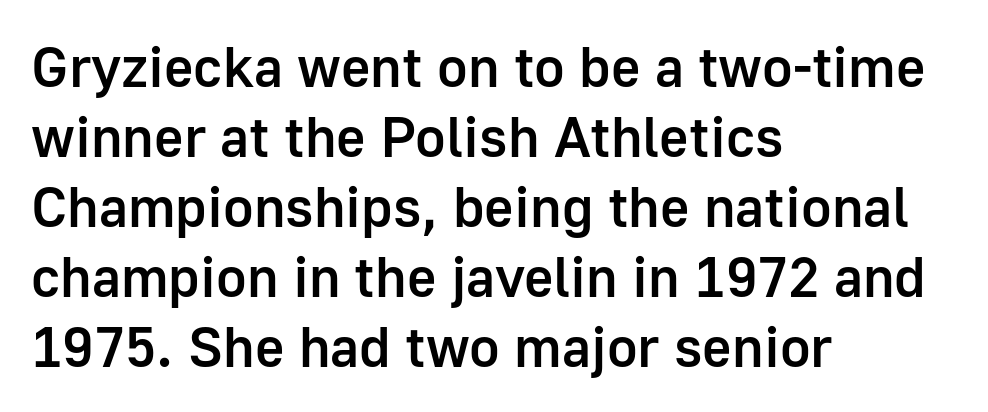
A typesetter would mark this as roman, not italic. On the weight axis this lands at semibold, roughly 600. Where is the straight margin? On the left. The letterforms sit shoulder to shoulder at normal distance.
